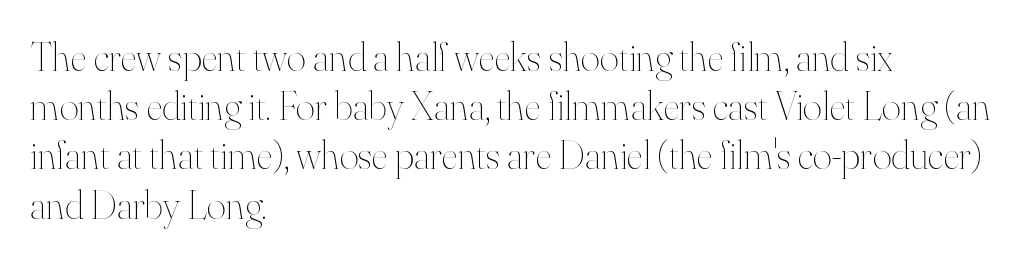
Q: Is the text bold? A: No.
Q: Is the text italic (slanted)? A: No, it is upright.
Q: Is the text underlined? A: No.
Q: How is the paragraph aligned? A: Left-aligned.
Q: Is the spacing between letters normal or unusually wide? A: Normal.
Q: Width (condensed, normal, or wide)? A: Normal.
Q: Stroke contrast? A: High.
Q: x-height? A: Small.
Q: Monospaced? A: No.
